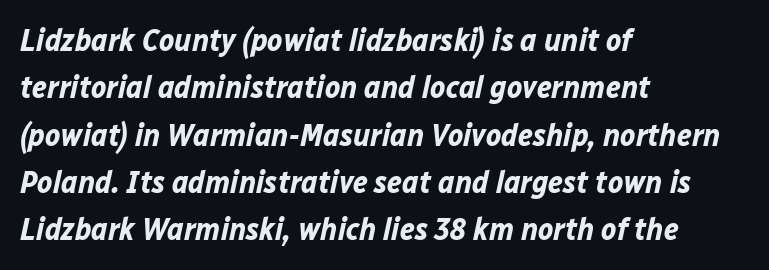
The image shows 32 px bold type, italic (leaning right); set left-aligned, normal line spacing (1.48x), normal letter spacing, not underlined; low stroke contrast and a medium x-height.
